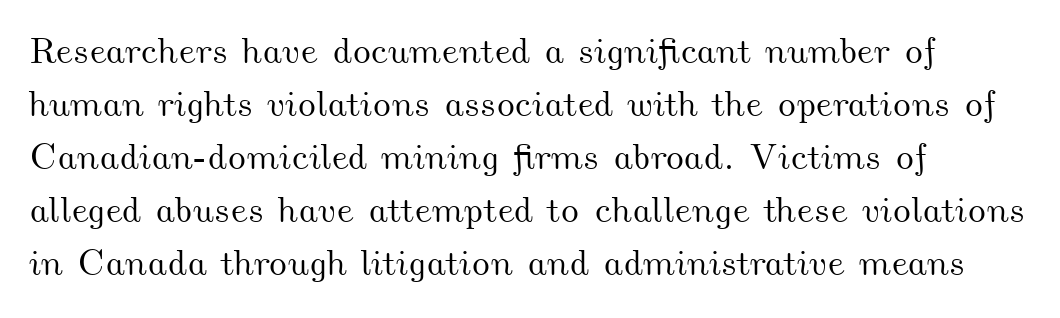
{"width": "wide", "stroke_contrast": "medium", "x_height": "small", "monospaced": "no", "underline": "no", "align": "left", "line_spacing": "normal", "line_spacing_ratio": 1.47, "letter_spacing": "normal", "letter_spacing_em": 0.0, "glyph_px": 36}
